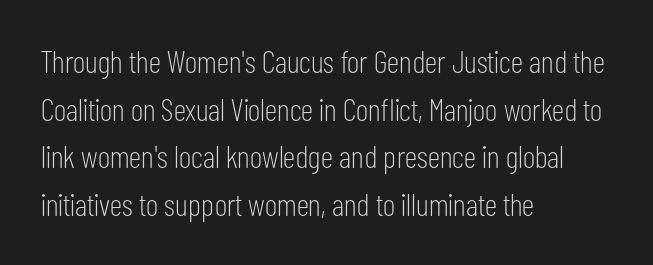
{"serif": "no", "italic": "no", "bold": "no", "weight": "light", "width": "condensed", "stroke_contrast": "low", "x_height": "medium", "monospaced": "no", "underline": "no", "align": "left", "line_spacing": "normal", "line_spacing_ratio": 1.49, "letter_spacing": "normal", "letter_spacing_em": 0.0, "glyph_px": 32}
